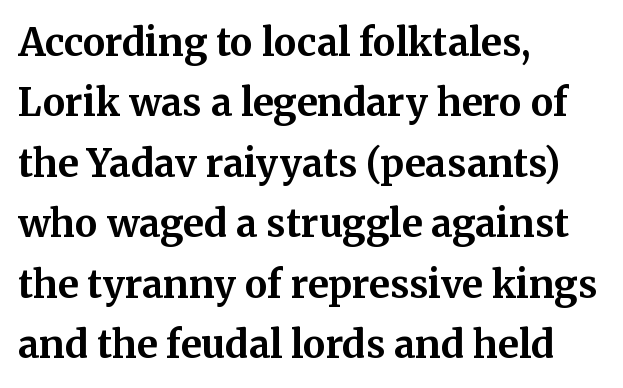
{"serif": "yes", "italic": "no", "bold": "yes", "weight": "bold", "width": "normal", "stroke_contrast": "medium", "x_height": "medium", "monospaced": "no", "underline": "no", "align": "left", "line_spacing": "normal", "line_spacing_ratio": 1.59, "letter_spacing": "normal", "letter_spacing_em": 0.0, "glyph_px": 38}
